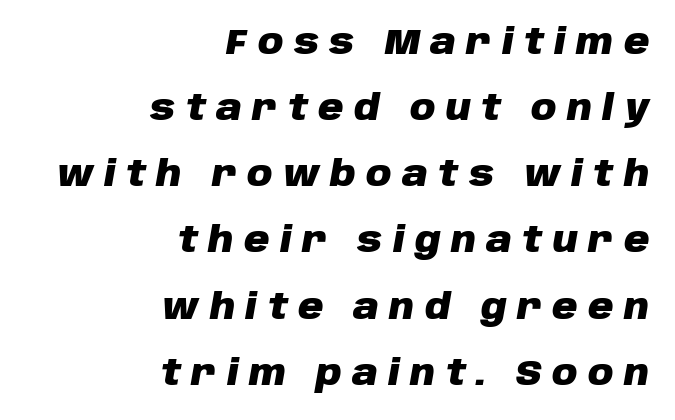
{"italic": "yes", "lean": "right", "slant_degrees": 10, "bold": "yes", "weight": "heavy", "width": "normal", "stroke_contrast": "low", "x_height": "large", "monospaced": "no", "underline": "no", "align": "right", "line_spacing_ratio": 1.89, "letter_spacing": "wide", "letter_spacing_em": 0.3, "glyph_px": 35}
